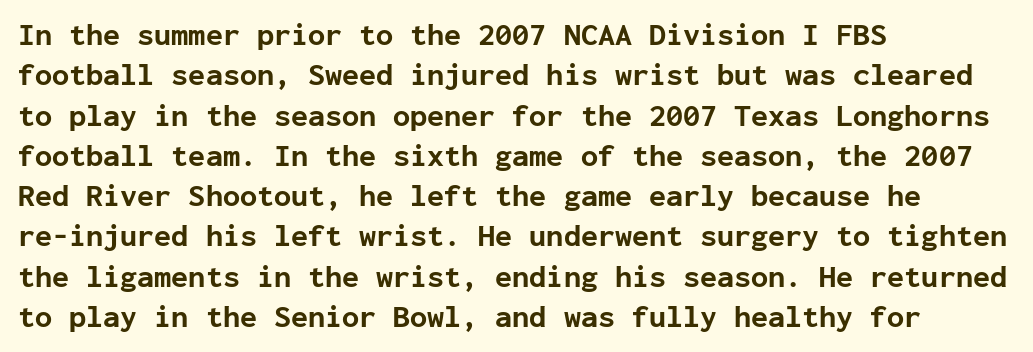
A student would call this left alignment; a typographer would say flush left, rag right. This rendering employs a face without finishing strokes, i.e., a sans-serif. Students, observe: this is what conventionally led text looks like. Anything drawn beneath the words? Only blank space. Ordinary non-slanted type is in use. These lines keep a tight, regular rhythm from letter to letter.
